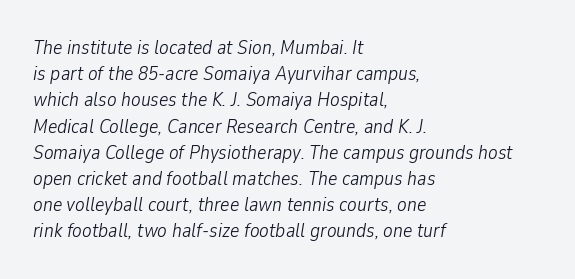
{"italic": "yes", "lean": "right", "slant_degrees": 9, "bold": "no", "underline": "no", "align": "left", "line_spacing": "normal", "line_spacing_ratio": 1.31, "letter_spacing": "normal", "letter_spacing_em": 0.0, "glyph_px": 20}
